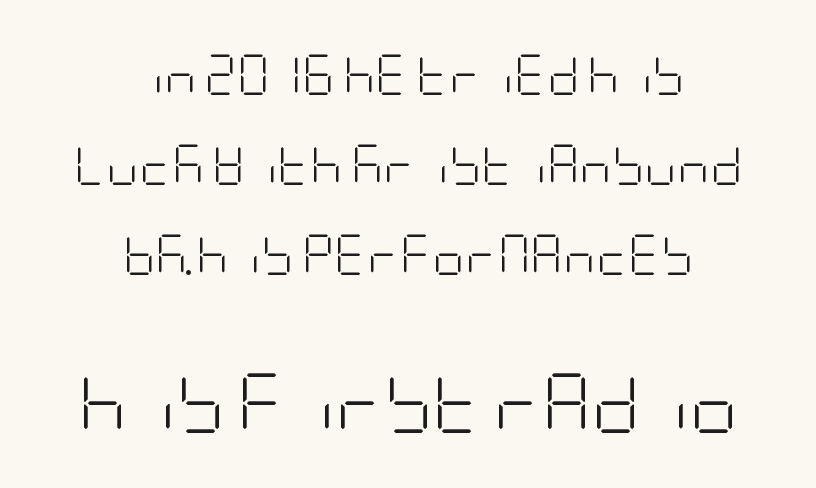
The image shows 60 px light, condensed sans-serif type, upright; set centered, loose line spacing (2.25x), normal letter spacing, not underlined; the second (bottom) block is 1.5x larger; low stroke contrast and a large x-height.
